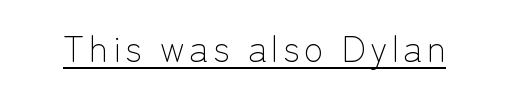
{"serif": "no", "italic": "no", "bold": "no", "weight": "light", "width": "normal", "stroke_contrast": "low", "x_height": "medium", "monospaced": "no", "underline": "yes", "glyph_px": 36}
